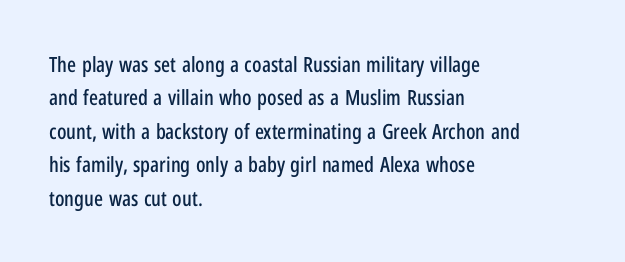
The image shows 21 px text type, upright; set left-aligned, normal line spacing (1.59x), normal letter spacing, not underlined.
